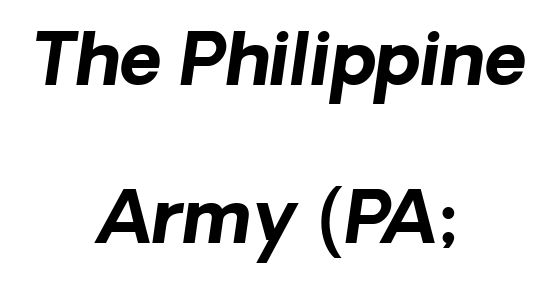
{"serif": "no", "bold": "yes", "weight": "bold", "width": "normal", "stroke_contrast": "low", "x_height": "medium", "monospaced": "no", "underline": "no", "align": "center", "line_spacing": "loose", "line_spacing_ratio": 2.2, "letter_spacing": "normal", "letter_spacing_em": 0.0, "glyph_px": 72}
